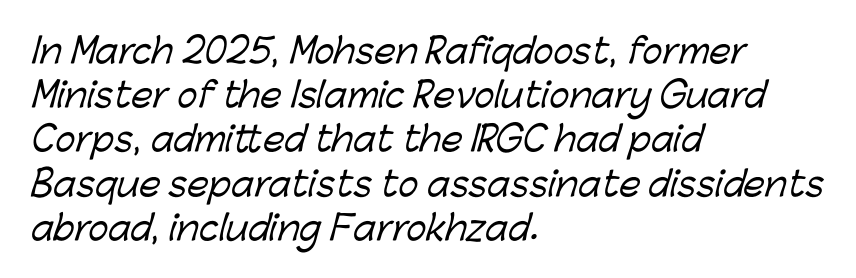
{"serif": "no", "width": "normal", "stroke_contrast": "low", "x_height": "medium", "monospaced": "no", "underline": "no", "align": "left", "line_spacing": "normal", "line_spacing_ratio": 1.3, "letter_spacing": "normal", "letter_spacing_em": 0.0, "glyph_px": 34}
